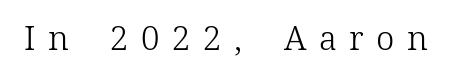
On a weight scale, this lands at 450 or below. Tracking value appears strongly positive — letters spread wide. Any mark beneath the type? The region is blank. Looks like regular typesetting: each glyph gets only the width it needs. Serifs: yes, visible at the terminals of the letterforms.
